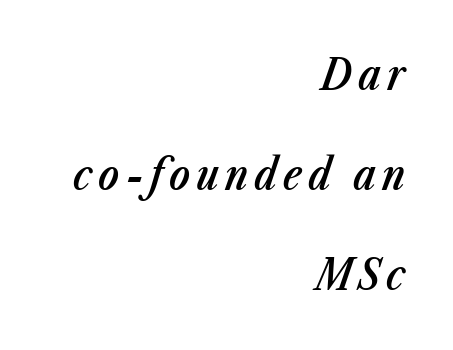
Q: Is the text bold? A: Semi-bold.
Q: Is the text italic (slanted)? A: Yes, it leans right by about 23 degrees.
Q: Is the text underlined? A: No.
Q: How is the paragraph aligned? A: Right-aligned.
Q: Is the spacing between lines tight, normal or loose? A: Loose.
Q: Width (condensed, normal, or wide)? A: Condensed.
Q: Stroke contrast? A: Low.
Q: x-height? A: Medium.
Q: Monospaced? A: No.
